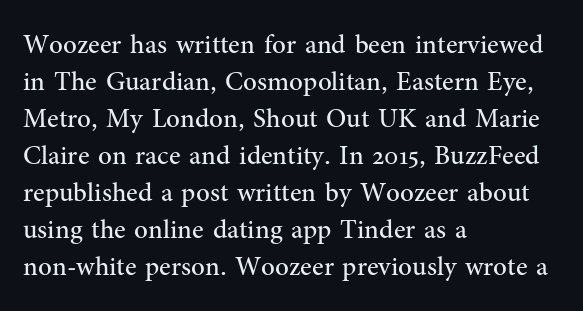
Reading down the block, your eye returns to a fixed left position each line. Tall strokes in this sample are plumb rather than angled. The rendering uses a moderate line-height, typical for paragraphs. This is not heavy type; no bold has been used. Any mark beneath the type? The region is blank. Each word holds together tightly as a unit, with standard inter-letter gaps.
